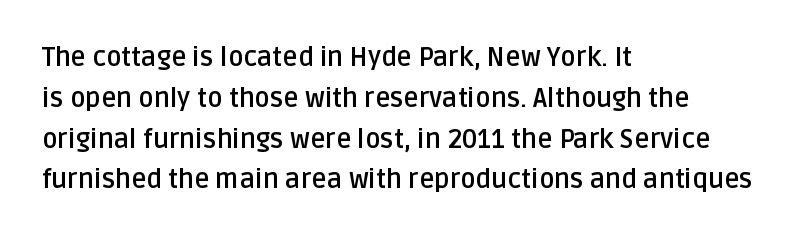
{"italic": "no", "bold": "yes", "underline": "no", "align": "left", "line_spacing": "normal", "line_spacing_ratio": 1.57, "letter_spacing": "normal", "letter_spacing_em": 0.0, "glyph_px": 26}
